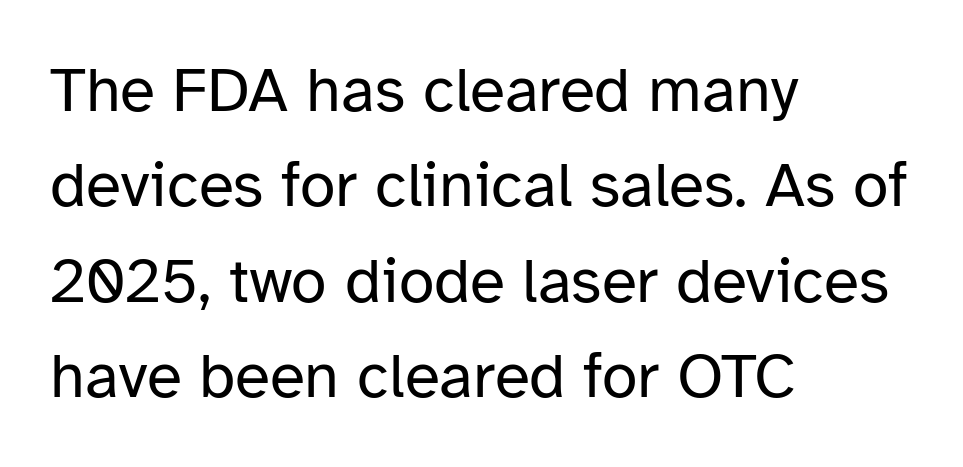
The image shows 64 px regular-weight sans-serif type, upright; set left-aligned, normal line spacing (1.49x), normal letter spacing, not underlined; low stroke contrast and a medium x-height.
